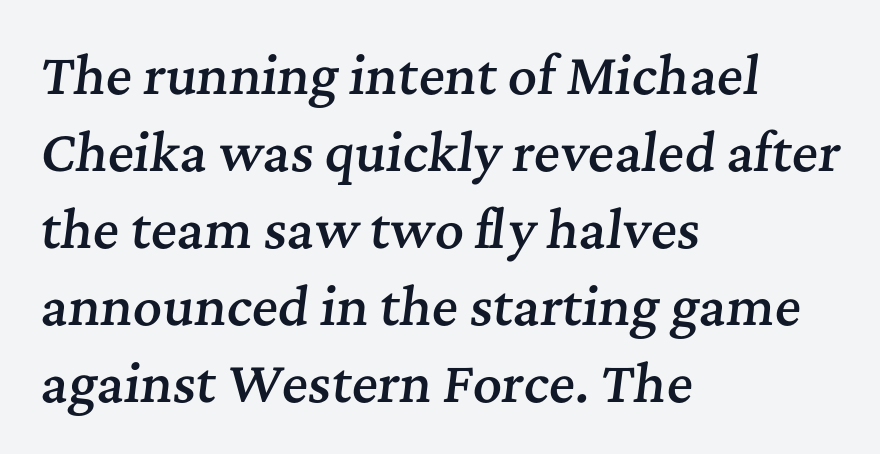
The image shows 50 px semibold serif type, italic (leaning right); set left-aligned, normal line spacing (1.54x), normal letter spacing, not underlined; medium stroke contrast and a medium x-height.
